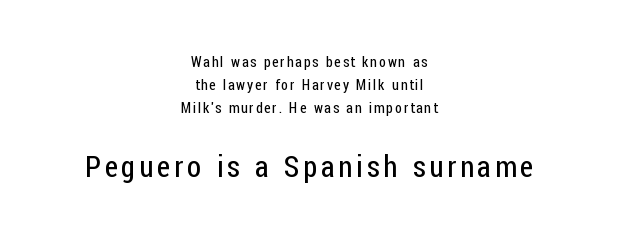
The image shows 29 px regular-weight, condensed sans-serif type, upright; set centered, normal line spacing (1.66x), not underlined; the second (bottom) block is 2.07x larger; low stroke contrast and a medium x-height.
